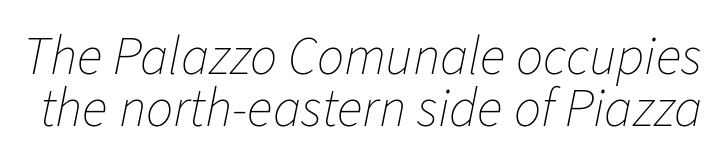
{"italic": "yes", "lean": "right", "slant_degrees": 11, "bold": "no", "weight": "thin", "width": "normal", "stroke_contrast": "low", "x_height": "medium", "monospaced": "no", "underline": "no", "line_spacing": "tight", "line_spacing_ratio": 0.97, "letter_spacing": "normal", "letter_spacing_em": 0.0, "glyph_px": 54}
